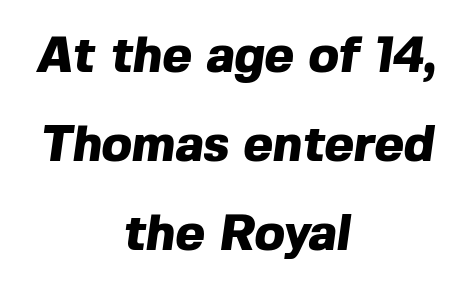
Q: Is the text bold? A: Yes.
Q: Is the typeface a serif or a sans-serif typeface? A: Sans-serif.
Q: Is the text underlined? A: No.
Q: How is the paragraph aligned? A: Centered.
Q: Is the spacing between letters normal or unusually wide? A: Normal.
Q: Width (condensed, normal, or wide)? A: Normal.
Q: x-height? A: Medium.
Q: Monospaced? A: No.
